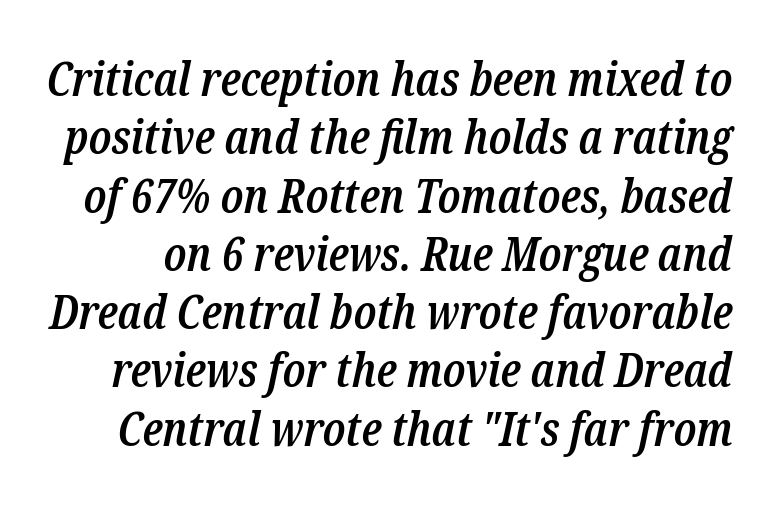
The image shows 47 px semibold, condensed serif type, italic (leaning right); set line spacing 1.24x, normal letter spacing, not underlined; low stroke contrast and a medium x-height.
